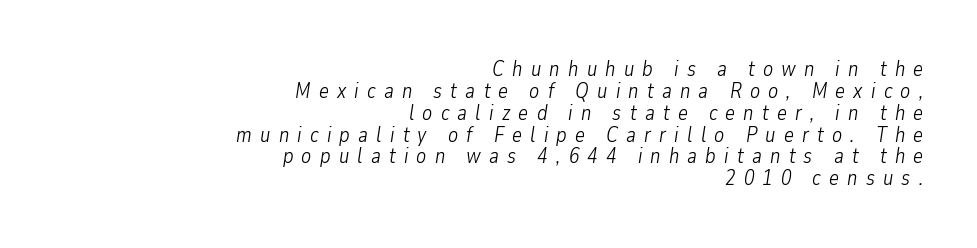
Q: Is the text bold? A: No.
Q: Is the text italic (slanted)? A: Yes, it leans right by about 9 degrees.
Q: Is the text underlined? A: No.
Q: How is the paragraph aligned? A: Right-aligned.
Q: Is the spacing between letters normal or unusually wide? A: Unusually wide.
Q: Is the spacing between lines tight, normal or loose? A: Tight.
